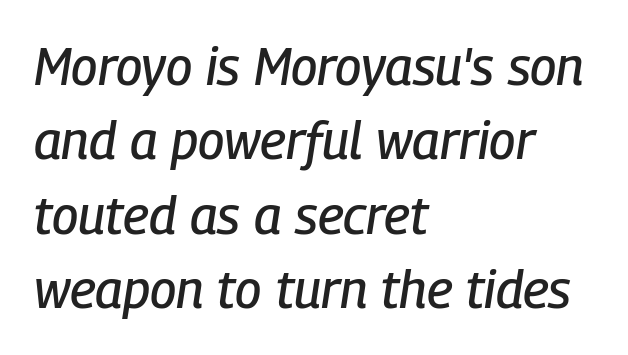
{"italic": "yes", "lean": "right", "slant_degrees": 9, "width": "condensed", "stroke_contrast": "low", "x_height": "medium", "monospaced": "no", "underline": "no", "align": "left", "line_spacing": "normal", "line_spacing_ratio": 1.43, "letter_spacing": "normal", "letter_spacing_em": 0.0, "glyph_px": 52}
